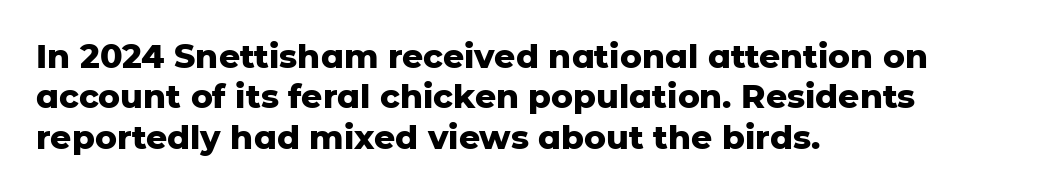
Q: Is the text bold? A: Yes.
Q: Is the text italic (slanted)? A: No, it is upright.
Q: Is the typeface a serif or a sans-serif typeface? A: Sans-serif.
Q: Is the text underlined? A: No.
Q: How is the paragraph aligned? A: Left-aligned.
Q: Is the spacing between letters normal or unusually wide? A: Normal.
Q: Width (condensed, normal, or wide)? A: Normal.
Q: Stroke contrast? A: Low.
Q: x-height? A: Medium.
Q: Monospaced? A: No.
